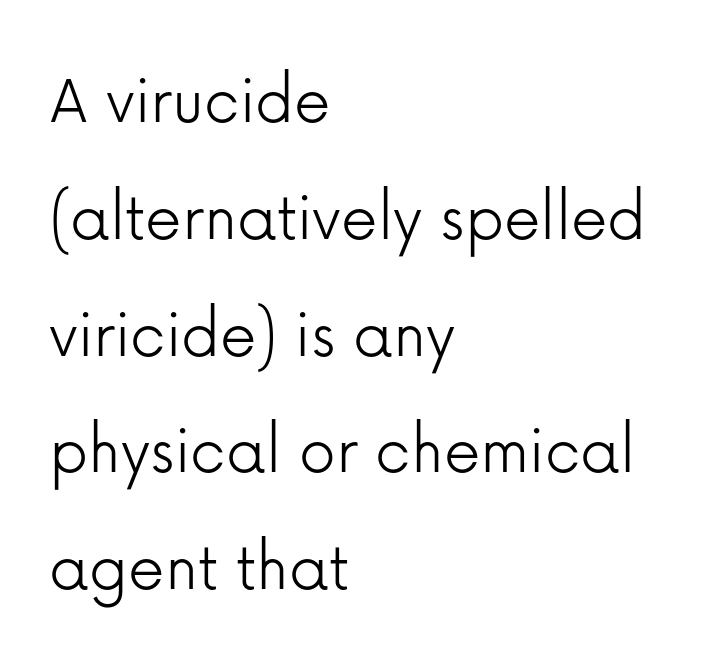
{"serif": "no", "italic": "no", "bold": "no", "weight": "light", "width": "normal", "stroke_contrast": "low", "x_height": "medium", "monospaced": "no", "underline": "no", "align": "left", "line_spacing": "normal", "line_spacing_ratio": 1.6, "letter_spacing": "normal", "letter_spacing_em": 0.0, "glyph_px": 73}
